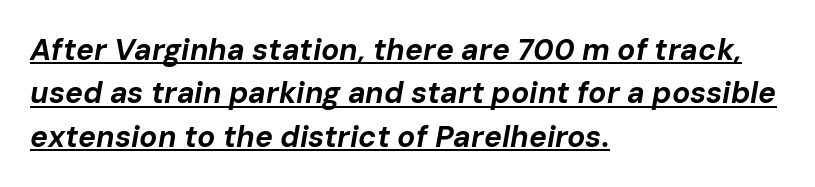
The image shows 30 px bold type, italic (leaning right); set left-aligned, normal line spacing (1.45x), normal letter spacing, underlined; low stroke contrast and a medium x-height.
